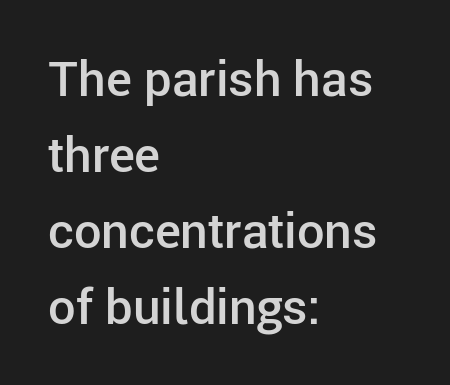
{"serif": "no", "italic": "no", "bold": "semi", "weight": "semibold", "width": "normal", "stroke_contrast": "low", "x_height": "medium", "monospaced": "no", "underline": "no", "align": "left", "line_spacing": "normal", "line_spacing_ratio": 1.55, "letter_spacing": "normal", "letter_spacing_em": 0.0, "glyph_px": 49}
